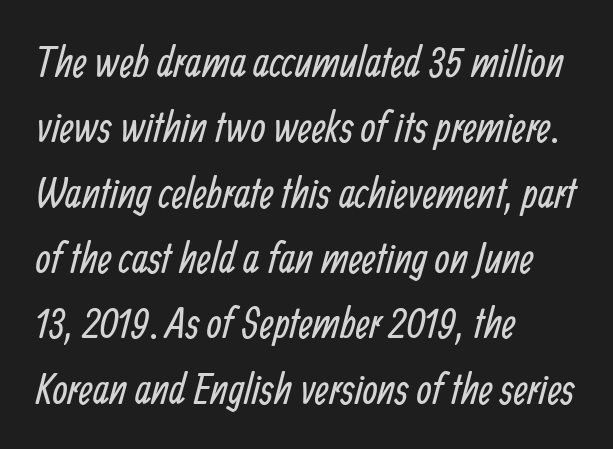
Spacing verdict: proportional, widths tailored to each character. Casual observation: everything's shoved over to the left. Stems here are at most as thick as an everyday book face. The space directly below the letters is spotless. Baseline-to-baseline distance is the conventional proportion of letter height. There is no visible air inserted between adjacent glyphs.
